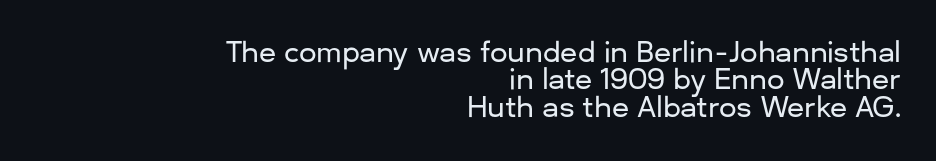
The image shows 28 px sans-serif type, upright; set right-aligned, tight line spacing (0.98x), normal letter spacing, not underlined; low stroke contrast and a medium x-height.
